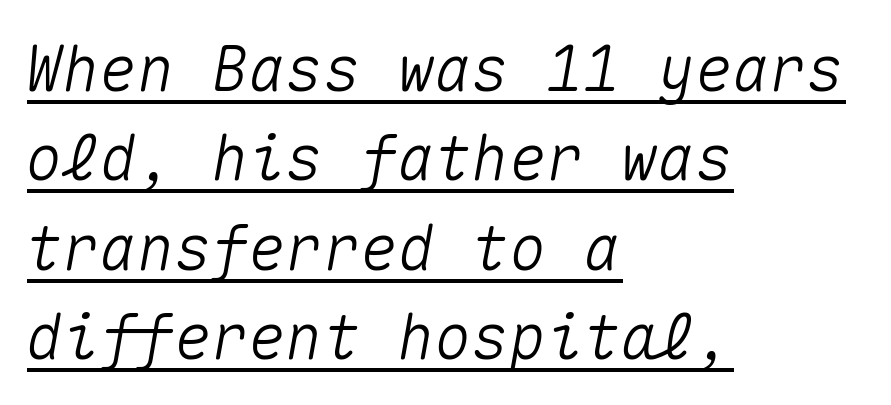
The image shows 62 px text type, italic (leaning right), monospaced; set left-aligned, normal line spacing (1.44x), normal letter spacing, underlined; medium stroke contrast and a medium x-height.
